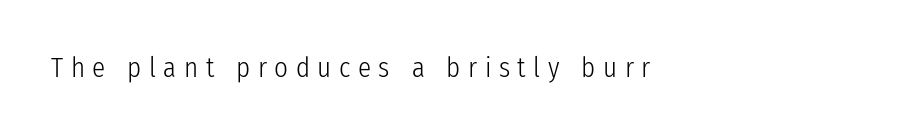
Bare-footed words on every line. Compared with a typical body face, this is equally light or lighter still. Honestly, the letter spacing is so wide it's the main thing you notice. In terms of posture, this sample is upright. Typeset ragged right — the left edge is the straight one.
